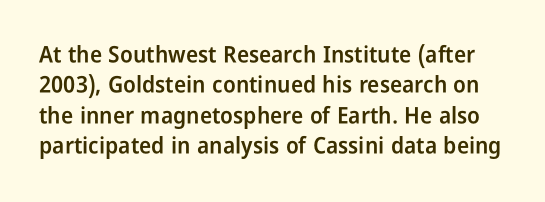
The image shows 23 px text type, upright; set normal line spacing (1.32x), normal letter spacing, not underlined.
